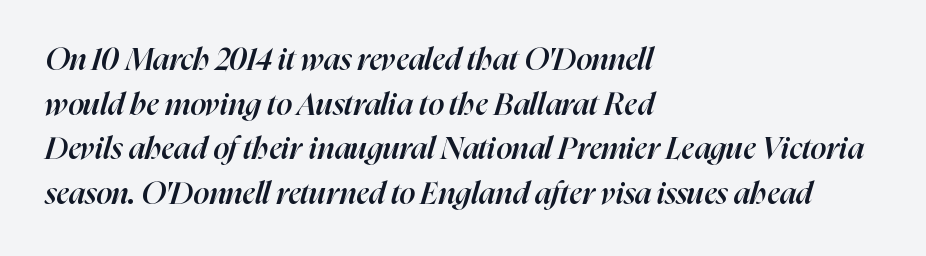
{"italic": "yes", "lean": "right", "slant_degrees": 16, "bold": "semi", "weight": "semibold", "width": "normal", "stroke_contrast": "high", "x_height": "medium", "monospaced": "no", "underline": "no", "align": "left", "line_spacing": "normal", "line_spacing_ratio": 1.44, "letter_spacing": "normal", "letter_spacing_em": 0.0, "glyph_px": 31}
